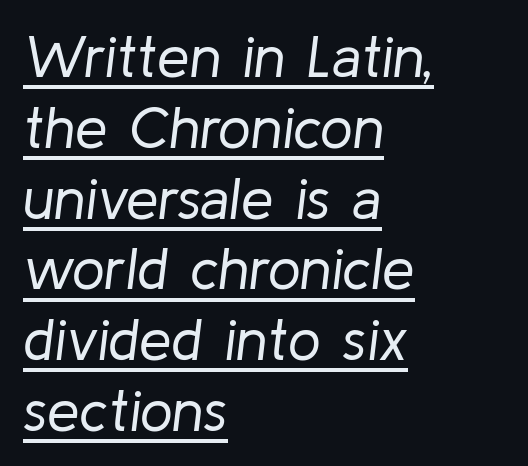
{"italic": "yes", "lean": "right", "slant_degrees": 8, "bold": "no", "weight": "regular", "width": "normal", "stroke_contrast": "low", "x_height": "medium", "monospaced": "no", "underline": "yes", "align": "left", "line_spacing_ratio": 1.22, "letter_spacing": "normal", "letter_spacing_em": 0.0, "glyph_px": 58}
